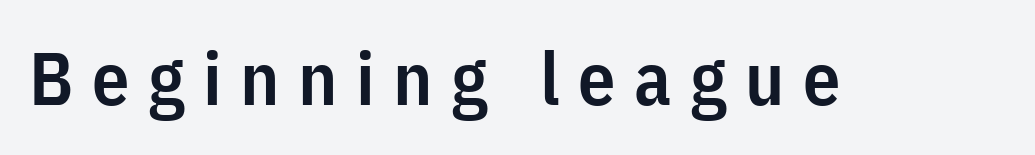
In terms of weight, the rendering is demibold, just under bold. Varying glyph widths throughout — classic text-font behaviour. Is there any slant? The stems are plumb. No word sits above an underline.
